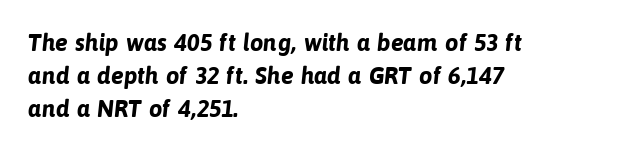
{"bold": "yes", "underline": "no", "align": "left", "line_spacing": "normal", "line_spacing_ratio": 1.38, "letter_spacing": "normal", "letter_spacing_em": 0.0, "glyph_px": 24}
